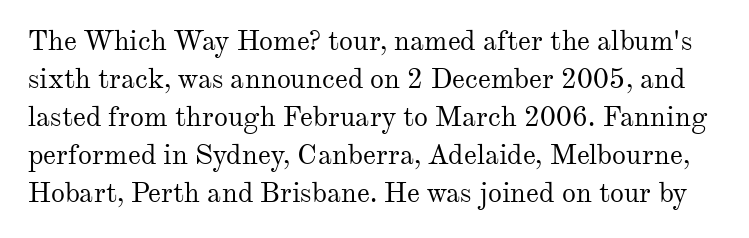
The font's upright variant was chosen for this text. The zone under the glyphs is completely vacant. These lines keep a tight, regular rhythm from letter to letter. Leading matches the norm, producing a regular column. In terms of letterform style, serifs are clearly present. Spacing verdict: proportional, widths tailored to each character.
